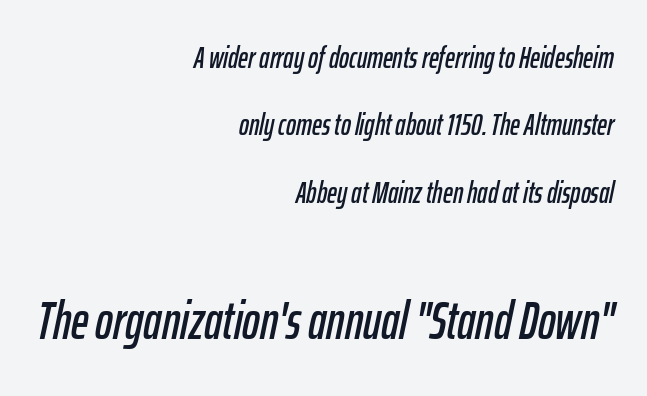
The image shows 53 px condensed type, italic (leaning right); set right-aligned, loose line spacing (2.25x), normal letter spacing, not underlined; the second (bottom) block is 1.77x larger; low stroke contrast and a medium x-height.
